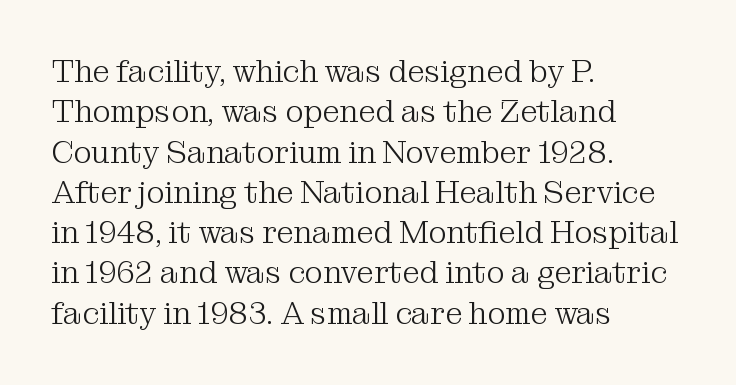
The image shows 31 px light serif type, upright; set left-aligned, normal line spacing (1.3x), normal letter spacing, not underlined; medium stroke contrast and a medium x-height.
